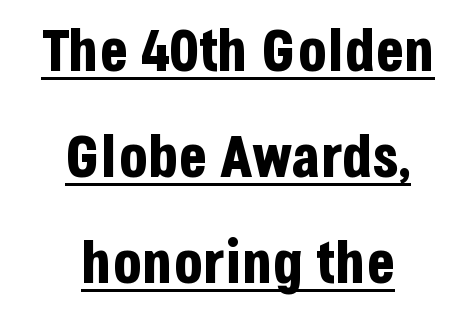
This sample carries an underscore along the baseline area. Horizontal alignment here is central, giving a formal, balanced look. Tracking value appears to be zero — textbook default spacing. Serif or sans? Sans — the stroke terminals are bare. These words are printed bold, with thick strokes throughout. The passage shown is typed in a proportional face where columns would drift.
